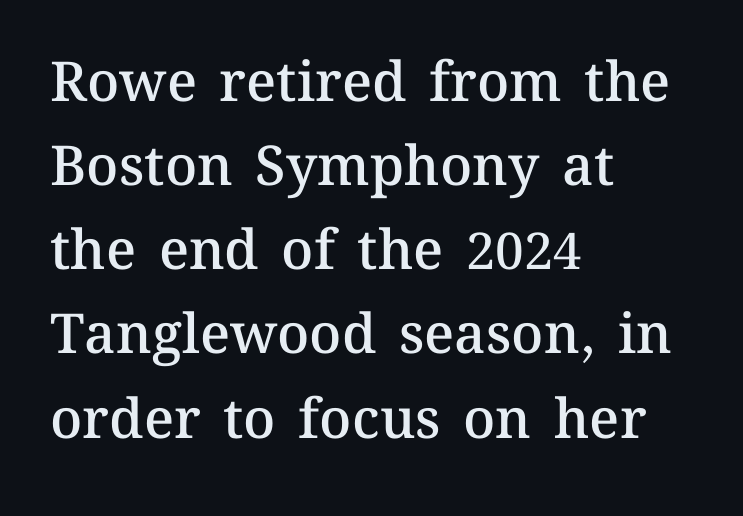
Q: Is the text bold? A: Semi-bold.
Q: Is the text italic (slanted)? A: No, it is upright.
Q: Is the text underlined? A: No.
Q: How is the paragraph aligned? A: Left-aligned.
Q: Is the spacing between letters normal or unusually wide? A: Normal.
Q: Is the spacing between lines tight, normal or loose? A: Normal.
Q: Width (condensed, normal, or wide)? A: Normal.
Q: Stroke contrast? A: Medium.
Q: x-height? A: Medium.
Q: Monospaced? A: No.
